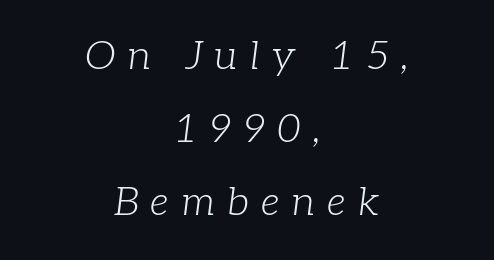
{"serif": "yes", "italic": "yes", "lean": "right", "slant_degrees": 7, "bold": "no", "weight": "light", "width": "normal", "stroke_contrast": "low", "x_height": "medium", "monospaced": "no", "underline": "no", "align": "center", "line_spacing_ratio": 1.83, "letter_spacing": "wide", "letter_spacing_em": 0.3, "glyph_px": 40}
